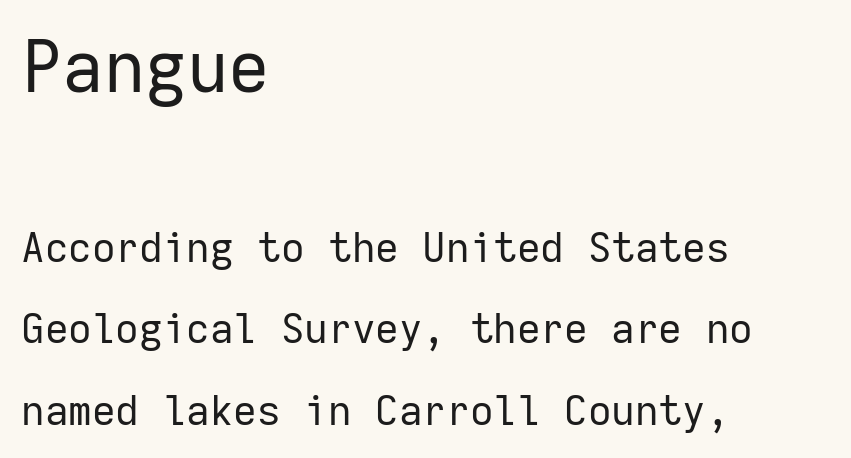
Q: Is the text bold? A: No.
Q: Is the text italic (slanted)? A: No, it is upright.
Q: Is the typeface a serif or a sans-serif typeface? A: Sans-serif.
Q: Is the text underlined? A: No.
Q: How is the paragraph aligned? A: Left-aligned.
Q: Is the spacing between letters normal or unusually wide? A: Normal.
Q: Is the spacing between lines tight, normal or loose? A: Loose.
Q: Which block of text is set in a larger size, the first (top) or the second (bottom)? A: The first (top) one.
Q: Width (condensed, normal, or wide)? A: Normal.
Q: Stroke contrast? A: Low.
Q: x-height? A: Medium.
Q: Monospaced? A: Yes.
